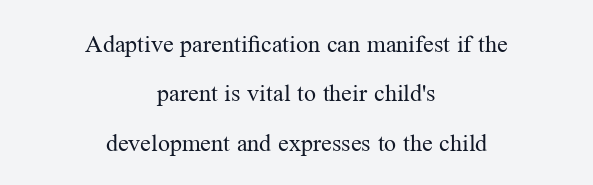
{"italic": "no", "bold": "no", "underline": "no", "align": "center", "line_spacing": "loose", "line_spacing_ratio": 2.06, "letter_spacing": "normal", "letter_spacing_em": 0.0, "glyph_px": 24}
